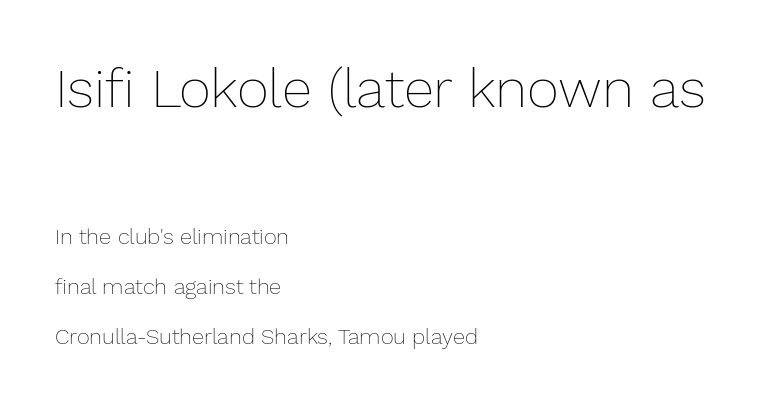
{"italic": "no", "bold": "no", "weight": "thin", "width": "normal", "stroke_contrast": "low", "x_height": "medium", "monospaced": "no", "underline": "no", "align": "left", "line_spacing": "loose", "line_spacing_ratio": 2.26, "letter_spacing": "normal", "letter_spacing_em": 0.0, "larger_block": "first", "size_ratio": 2.5, "glyph_px": 55}
